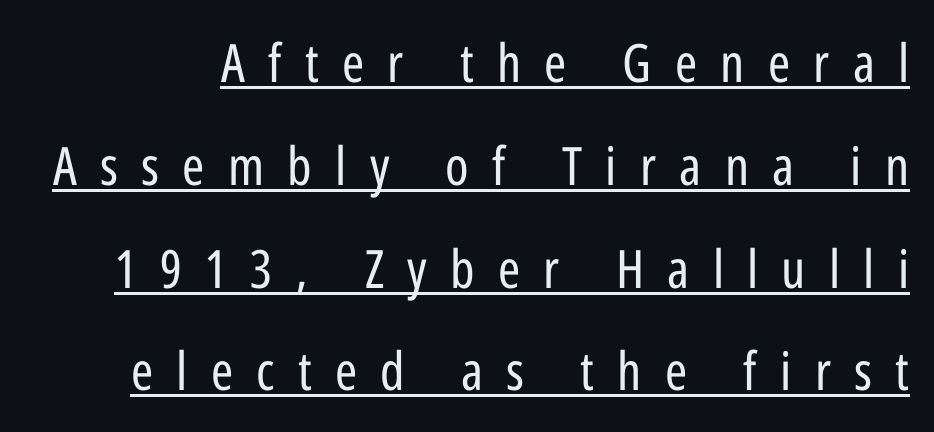
{"serif": "no", "italic": "no", "bold": "no", "weight": "regular", "width": "condensed", "stroke_contrast": "low", "x_height": "medium", "monospaced": "no", "underline": "yes", "line_spacing": "loose", "line_spacing_ratio": 1.94, "letter_spacing": "wide", "letter_spacing_em": 0.44, "glyph_px": 53}
